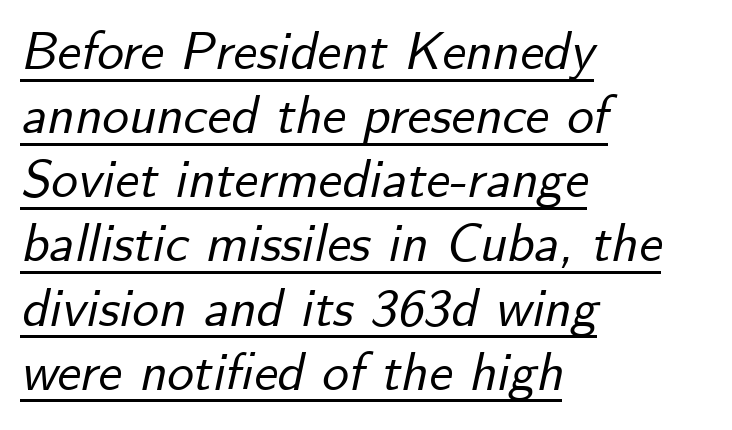
Q: Is the text italic (slanted)? A: Yes, it leans right by about 12 degrees.
Q: Is the text underlined? A: Yes.
Q: How is the paragraph aligned? A: Left-aligned.
Q: Is the spacing between letters normal or unusually wide? A: Normal.
Q: Width (condensed, normal, or wide)? A: Normal.
Q: Stroke contrast? A: Low.
Q: x-height? A: Small.
Q: Monospaced? A: No.
